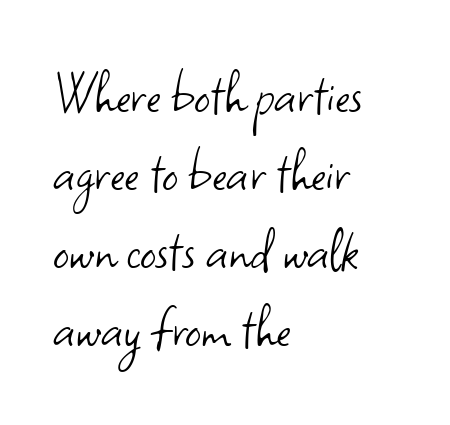
Q: Is the text bold? A: No.
Q: Is the text italic (slanted)? A: Yes.
Q: Is the typeface a serif or a sans-serif typeface? A: Sans-serif.
Q: Is the text underlined? A: No.
Q: How is the paragraph aligned? A: Left-aligned.
Q: Is the spacing between letters normal or unusually wide? A: Normal.
Q: Width (condensed, normal, or wide)? A: Normal.
Q: Stroke contrast? A: Low.
Q: x-height? A: Small.
Q: Monospaced? A: No.
